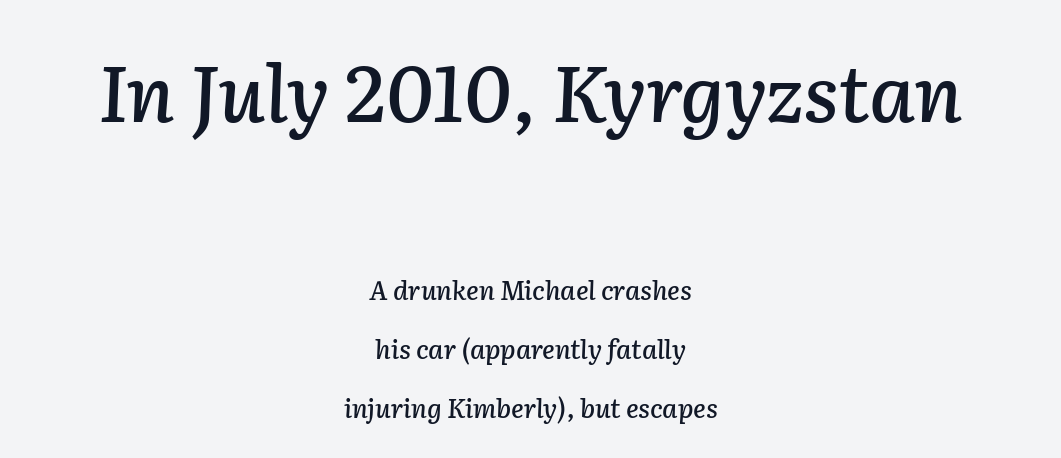
The image shows 78 px text type, italic (leaning right); set centered, loose line spacing (2.27x), normal letter spacing, not underlined; the first (top) block is 3.0x larger; low stroke contrast and a medium x-height.
